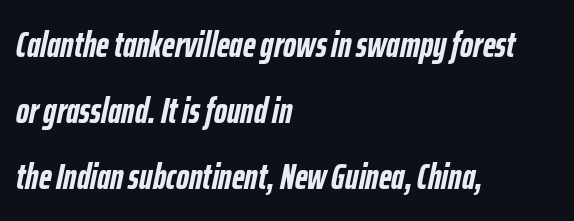
{"italic": "yes", "lean": "right", "slant_degrees": 12, "bold": "yes", "weight": "semibold", "width": "condensed", "stroke_contrast": "low", "x_height": "medium", "monospaced": "no", "underline": "no", "align": "left", "line_spacing_ratio": 1.83, "letter_spacing": "normal", "letter_spacing_em": 0.0, "glyph_px": 36}
